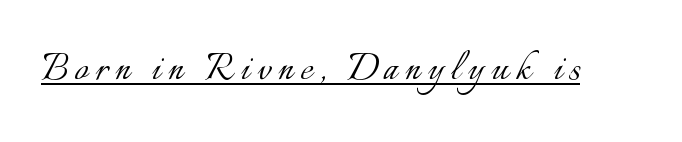
The glyphs are accompanied by a horizontal stroke just below them. Stroke thickness stays within the range of a standard reading face or lighter. Looks like regular typesetting: each glyph gets only the width it needs.
